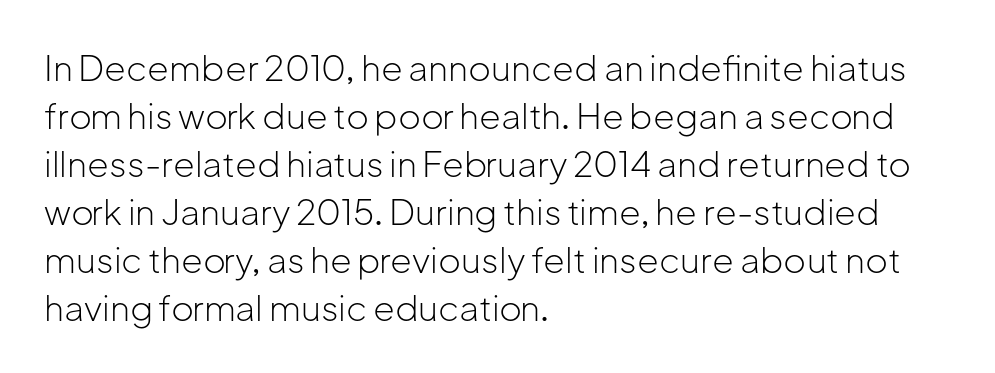
{"serif": "no", "italic": "no", "bold": "no", "weight": "light", "width": "normal", "stroke_contrast": "low", "x_height": "medium", "monospaced": "no", "underline": "no", "align": "left", "line_spacing": "normal", "line_spacing_ratio": 1.37, "letter_spacing": "normal", "letter_spacing_em": 0.0, "glyph_px": 35}
